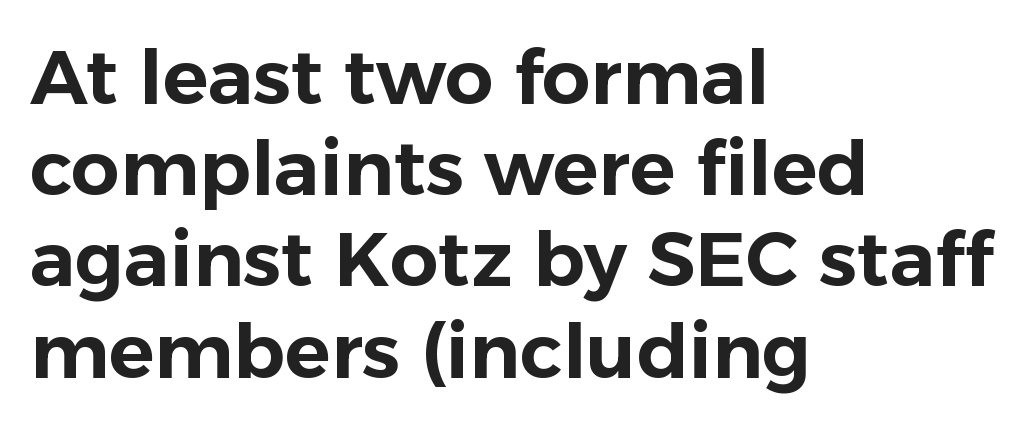
Q: Is the text italic (slanted)? A: No, it is upright.
Q: Is the typeface a serif or a sans-serif typeface? A: Sans-serif.
Q: Is the text underlined? A: No.
Q: How is the paragraph aligned? A: Left-aligned.
Q: Is the spacing between letters normal or unusually wide? A: Normal.
Q: Width (condensed, normal, or wide)? A: Normal.
Q: Stroke contrast? A: Low.
Q: x-height? A: Medium.
Q: Monospaced? A: No.
